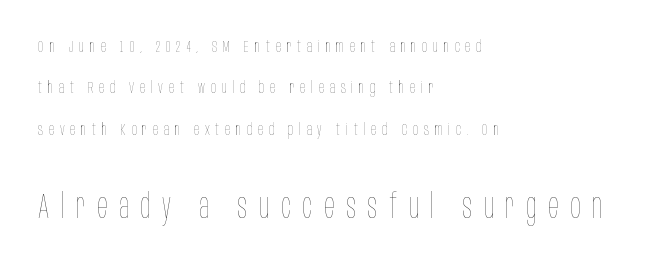
Rows of type keep a wide berth in the vertical direction. Counters stay open thanks to moderate or lighter strokes. The face used here is proportionally spaced, like ordinary book or web type. These two chunks differ in scale, with the bottom chunk taking the larger measure. Quick note: not italic, upright. Short note: letters widely spaced.
